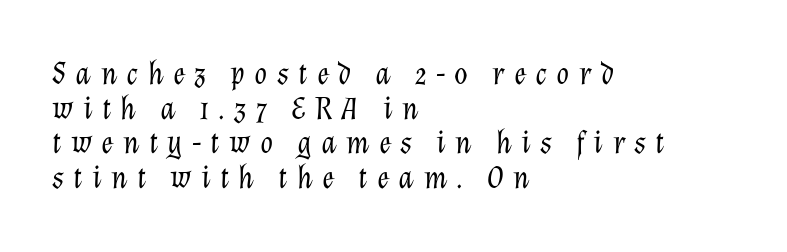
{"italic": "yes", "lean": "right", "slant_degrees": 12, "bold": "no", "weight": "light", "width": "normal", "stroke_contrast": "low", "x_height": "medium", "monospaced": "no", "underline": "no", "align": "left", "line_spacing": "tight", "line_spacing_ratio": 1.05, "letter_spacing": "wide", "letter_spacing_em": 0.28, "glyph_px": 33}
